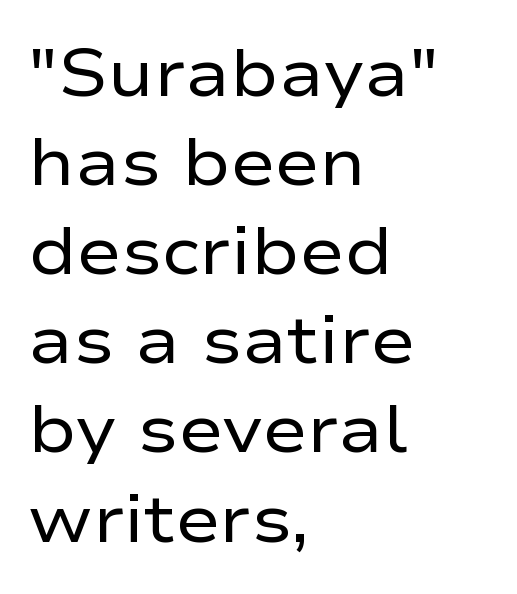
The face used here is proportionally spaced, like ordinary book or web type. Letter spacing: default. Which margin do the lines hug? The left one — the right edge is uneven. The glyphs are unaccompanied by any horizontal stroke below them. Type style note: lacks serifs.
